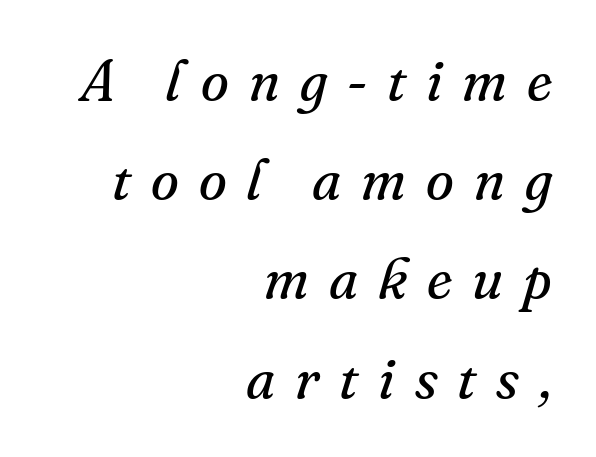
The image shows 57 px regular-weight serif type, italic (leaning right); set right-aligned, line spacing 1.74x, unusually wide letter spacing (+0.35 em), not underlined; medium stroke contrast and a small x-height.
